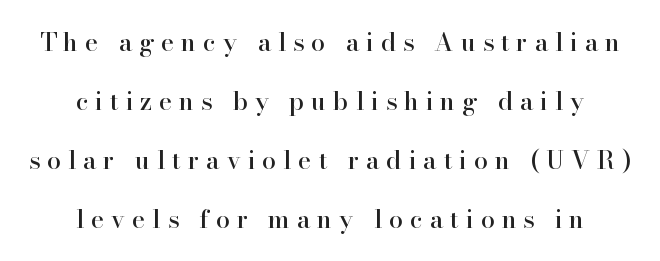
The image shows 25 px text type, upright; set centered, loose line spacing (2.36x), unusually wide letter spacing (+0.28 em), not underlined.
